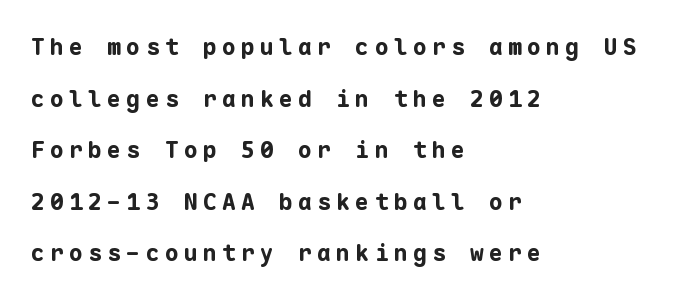
Loosely led — the rows are spread out. Check the space under the baseline: it is left empty. Tracking here is generous; glyphs stand well apart from one another. Compared with a centered layout, this one pins lines to the left instead.
